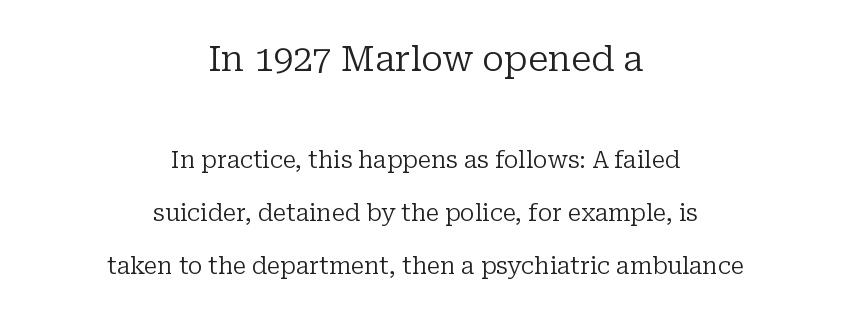
The image shows 35 px regular-weight serif type, upright; set centered, loose line spacing (2.3x), normal letter spacing, not underlined; the first (top) block is 1.52x larger; low stroke contrast and a medium x-height.
